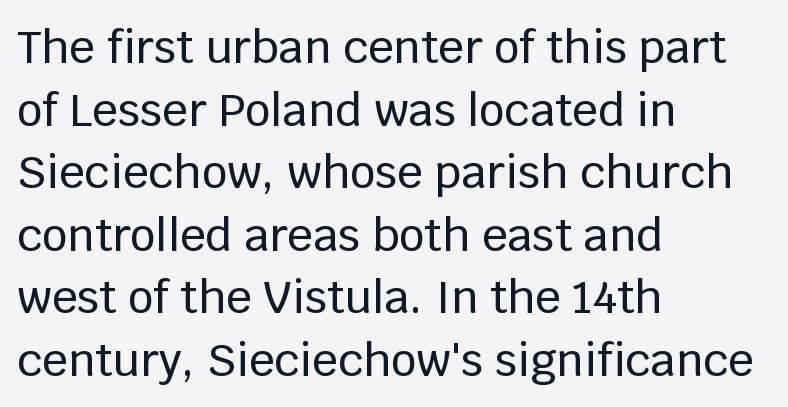
Q: Is the text italic (slanted)? A: No, it is upright.
Q: Is the typeface a serif or a sans-serif typeface? A: Sans-serif.
Q: Is the text underlined? A: No.
Q: How is the paragraph aligned? A: Left-aligned.
Q: Is the spacing between letters normal or unusually wide? A: Normal.
Q: Is the spacing between lines tight, normal or loose? A: Normal.
Q: Width (condensed, normal, or wide)? A: Normal.
Q: Stroke contrast? A: Low.
Q: x-height? A: Large.
Q: Monospaced? A: No.
